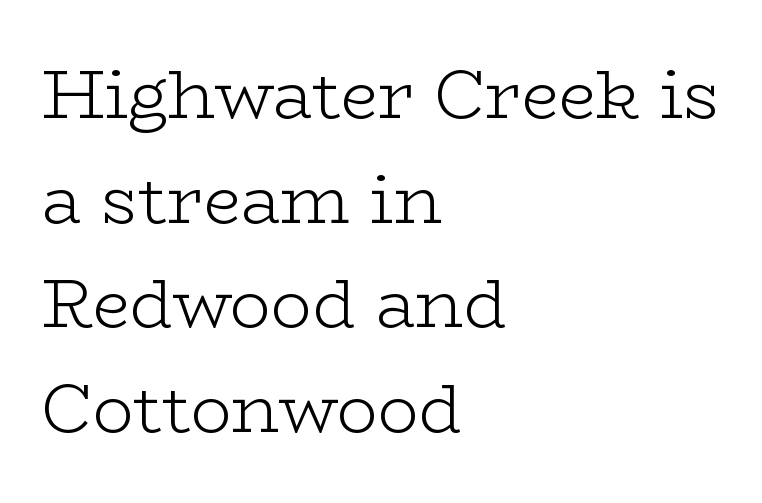
{"serif": "yes", "italic": "no", "bold": "no", "weight": "light", "width": "wide", "stroke_contrast": "low", "x_height": "medium", "monospaced": "no", "underline": "no", "align": "left", "line_spacing": "normal", "line_spacing_ratio": 1.54, "letter_spacing": "normal", "letter_spacing_em": 0.0, "glyph_px": 68}
